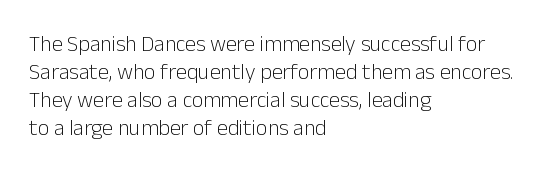
{"italic": "no", "bold": "no", "underline": "no", "align": "left", "line_spacing": "normal", "line_spacing_ratio": 1.28, "letter_spacing": "normal", "letter_spacing_em": 0.0, "glyph_px": 22}
